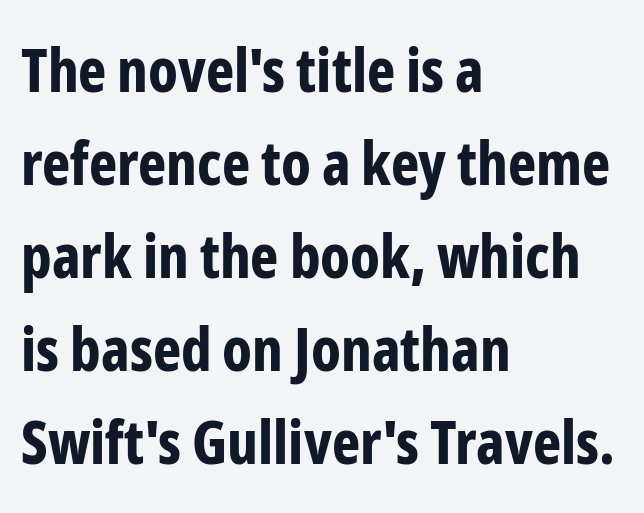
The image shows 60 px bold, condensed sans-serif type, upright; set left-aligned, normal line spacing (1.55x), normal letter spacing, not underlined; low stroke contrast and a medium x-height.
